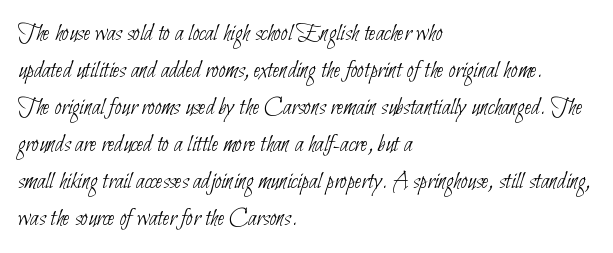
Layout note: lines flush left. You could call the tracking neutral — neither tight nor loose. Type without underlining. How would I describe the line gaps? Plain and ordinary. Bold? No — there's no thickening of the strokes.
